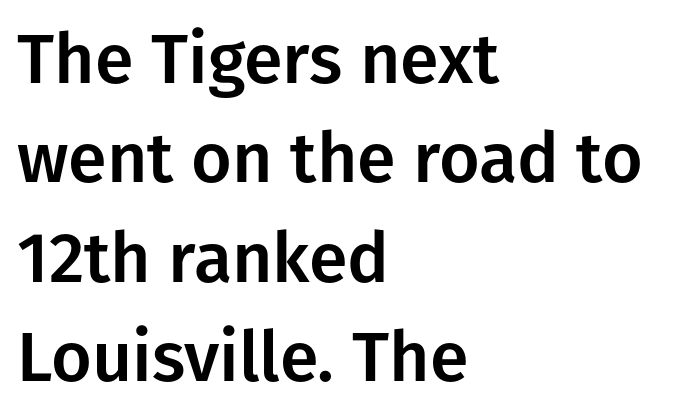
Q: Is the text italic (slanted)? A: No, it is upright.
Q: Is the typeface a serif or a sans-serif typeface? A: Sans-serif.
Q: Is the text underlined? A: No.
Q: How is the paragraph aligned? A: Left-aligned.
Q: Is the spacing between letters normal or unusually wide? A: Normal.
Q: Is the spacing between lines tight, normal or loose? A: Normal.
Q: Width (condensed, normal, or wide)? A: Normal.
Q: Stroke contrast? A: Low.
Q: x-height? A: Medium.
Q: Monospaced? A: No.
